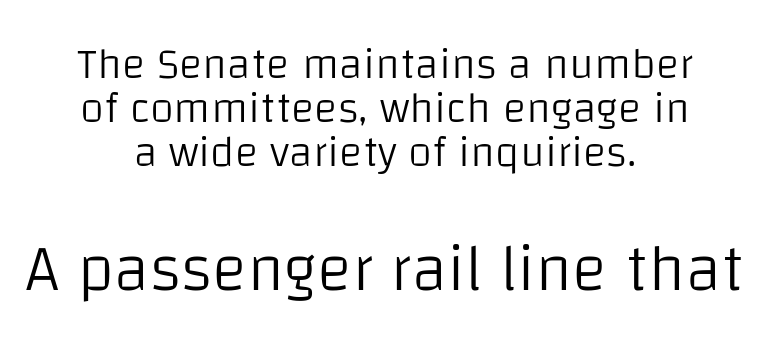
The image shows 66 px light sans-serif type, upright; set centered, tight line spacing (1.0x), normal letter spacing, not underlined; the second (bottom) block is 1.5x larger; low stroke contrast and a large x-height.
